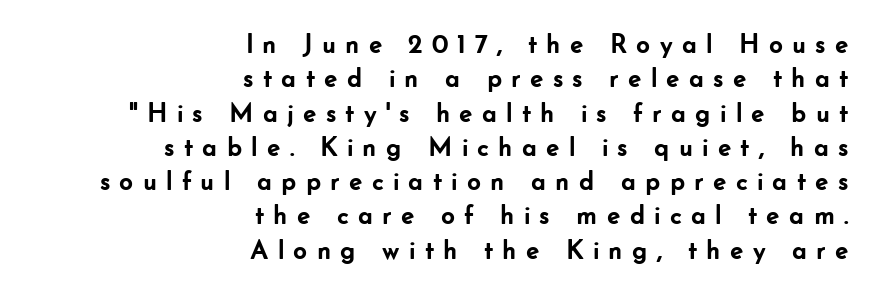
Q: Is the text bold? A: Yes.
Q: Is the text italic (slanted)? A: No, it is upright.
Q: Is the text underlined? A: No.
Q: How is the paragraph aligned? A: Right-aligned.
Q: Is the spacing between letters normal or unusually wide? A: Unusually wide.
Q: Is the spacing between lines tight, normal or loose? A: Normal.
